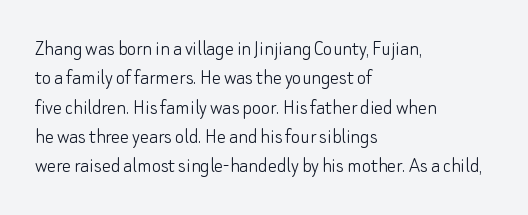
{"italic": "no", "bold": "no", "underline": "no", "align": "left", "line_spacing": "normal", "line_spacing_ratio": 1.33, "letter_spacing": "normal", "letter_spacing_em": 0.0, "glyph_px": 22}
